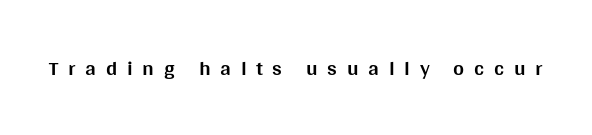
{"italic": "no", "bold": "yes", "underline": "no", "letter_spacing": "wide", "letter_spacing_em": 0.46, "glyph_px": 21}
